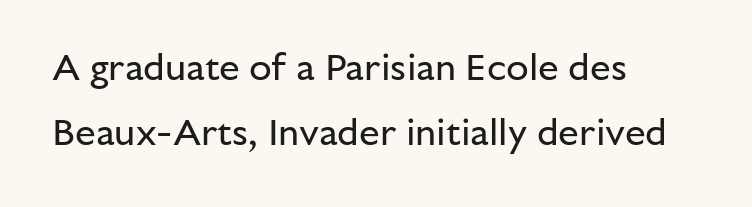
Nobody drew a line under any word here. Stem width sits at or under what a default text font uses. Between one letter and the next there's only the usual sliver of space. Each line starts at the same left margin while the right side varies. You can tell it's not italic because the verticals are truly vertical.
